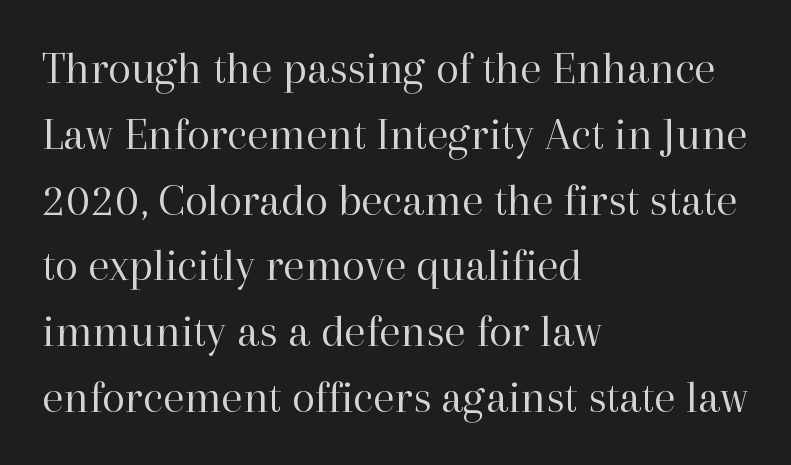
When letters stand straight like this, we call the style roman or upright. The cut favours lightness, reaching ordinary text weight at its darkest. Rows of type keep a routine distance in the vertical direction. Does the copy run flush right? No — it runs flush left.
